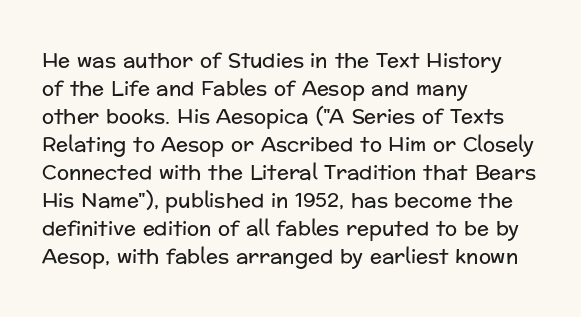
The image shows 20 px text type, upright; set left-aligned, normal line spacing (1.4x), normal letter spacing, not underlined.
